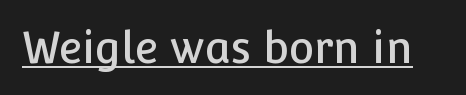
The image shows 43 px sans-serif type, upright; set normal letter spacing, underlined; low stroke contrast and a medium x-height.
